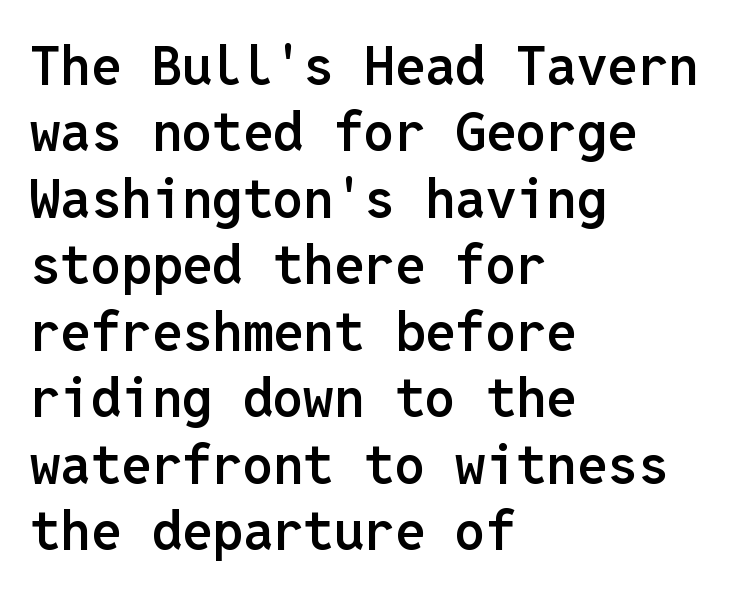
Q: Is the text bold? A: Semi-bold.
Q: Is the text italic (slanted)? A: No, it is upright.
Q: Is the typeface a serif or a sans-serif typeface? A: Sans-serif.
Q: Is the text underlined? A: No.
Q: How is the paragraph aligned? A: Left-aligned.
Q: Is the spacing between letters normal or unusually wide? A: Normal.
Q: Width (condensed, normal, or wide)? A: Normal.
Q: Stroke contrast? A: Low.
Q: x-height? A: Medium.
Q: Monospaced? A: Yes.
